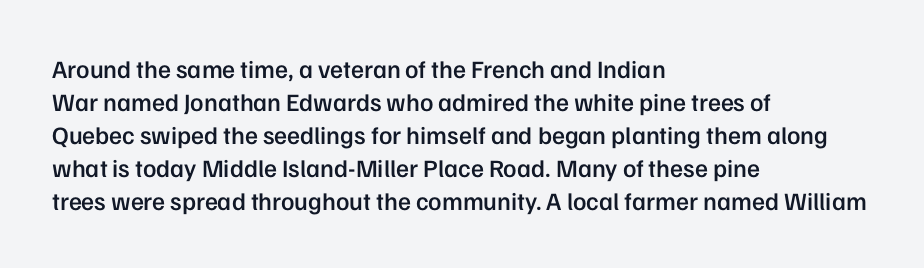
The image shows 25 px text type, upright; set left-aligned, normal line spacing (1.32x), normal letter spacing, not underlined.
